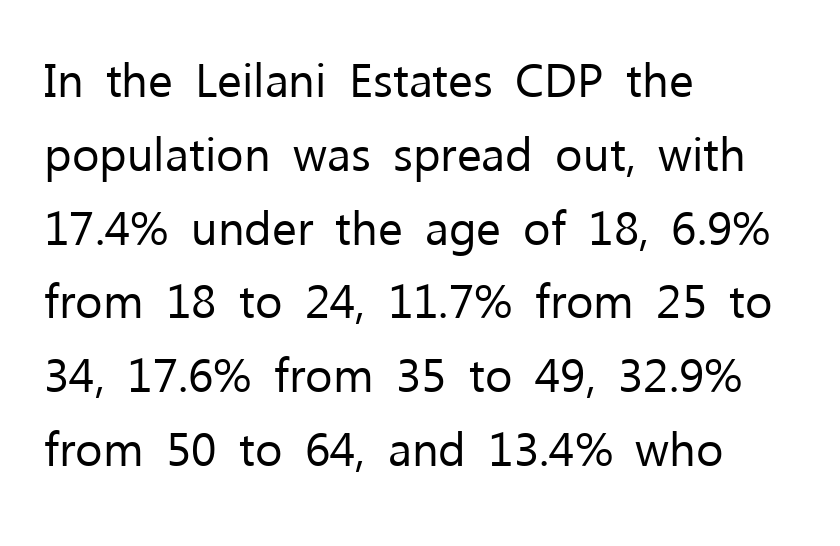
Q: Is the text bold? A: No.
Q: Is the text italic (slanted)? A: No, it is upright.
Q: Is the typeface a serif or a sans-serif typeface? A: Sans-serif.
Q: Is the text underlined? A: No.
Q: How is the paragraph aligned? A: Left-aligned.
Q: Is the spacing between letters normal or unusually wide? A: Normal.
Q: Is the spacing between lines tight, normal or loose? A: Normal.
Q: Width (condensed, normal, or wide)? A: Normal.
Q: Stroke contrast? A: Low.
Q: x-height? A: Medium.
Q: Monospaced? A: No.
